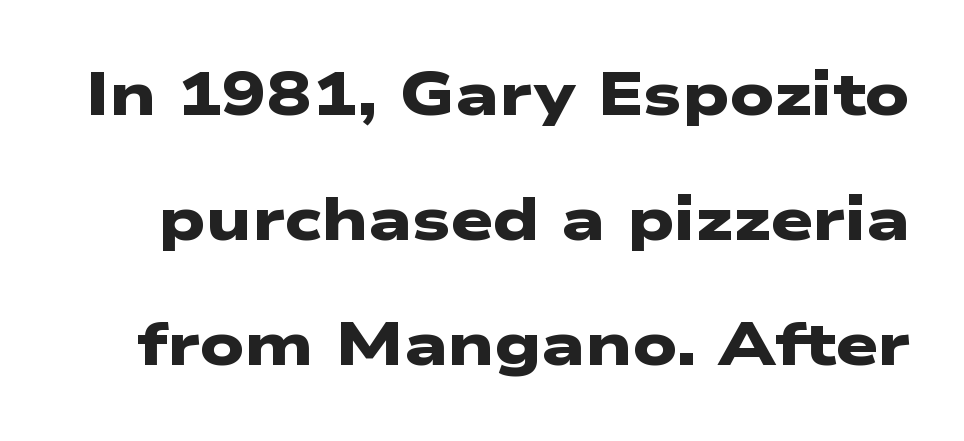
Q: Is the text bold? A: Yes.
Q: Is the typeface a serif or a sans-serif typeface? A: Sans-serif.
Q: Is the text underlined? A: No.
Q: Is the spacing between letters normal or unusually wide? A: Normal.
Q: Is the spacing between lines tight, normal or loose? A: Loose.
Q: Width (condensed, normal, or wide)? A: Wide.
Q: Stroke contrast? A: Low.
Q: x-height? A: Medium.
Q: Monospaced? A: No.
